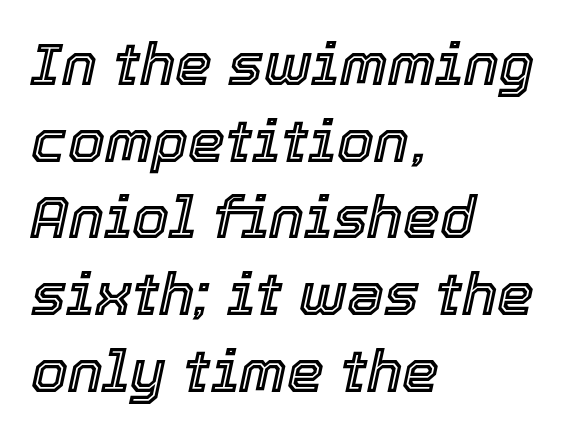
The rendering uses natural spacing where letterforms have individual widths. Nobody touched the tracking dial on this one. Where is the straight margin? On the left. Compared with ordinary roman type, these characters are visibly tilted. The leading is moderate, giving the passage an even texture.
